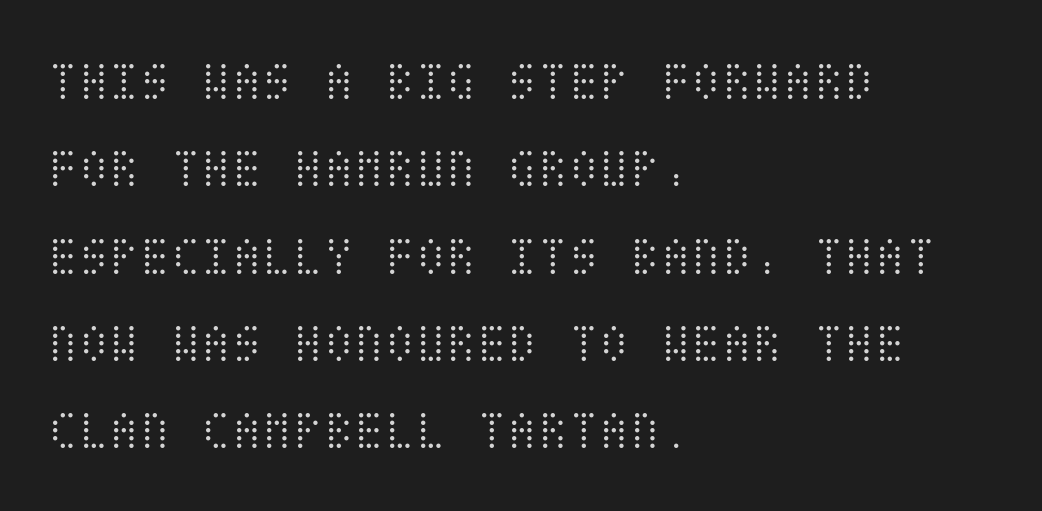
Q: Is the text bold? A: No.
Q: Is the text italic (slanted)? A: No, it is upright.
Q: Is the text underlined? A: No.
Q: How is the paragraph aligned? A: Left-aligned.
Q: Is the spacing between letters normal or unusually wide? A: Normal.
Q: Is the spacing between lines tight, normal or loose? A: Normal.
Q: Width (condensed, normal, or wide)? A: Condensed.
Q: Stroke contrast? A: Medium.
Q: x-height? A: Large.
